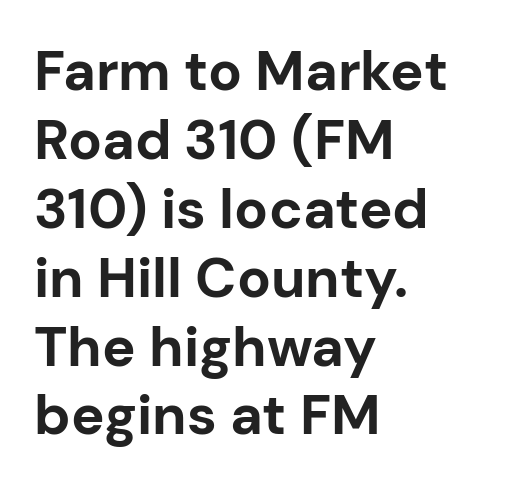
The image shows 56 px bold sans-serif type, upright; set left-aligned, line spacing 1.23x, normal letter spacing, not underlined; low stroke contrast and a medium x-height.
